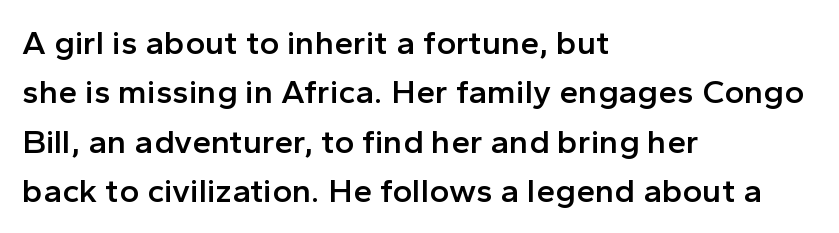
Moderately thickened strokes mark this as semibold type. Characters remain perfectly vertical along every line. Note: no serifs on the glyphs. Plain, unruled lines of type. The letters advance in unequal steps, a hallmark of proportional type. The rendering keeps characters at their native spacing.
